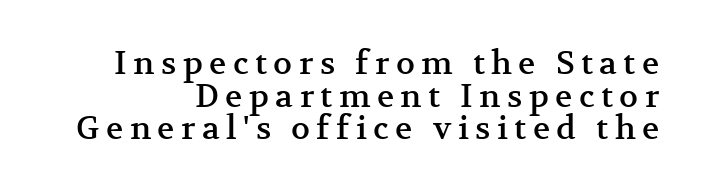
Q: Is the text italic (slanted)? A: No, it is upright.
Q: Is the typeface a serif or a sans-serif typeface? A: Serif.
Q: Is the text underlined? A: No.
Q: How is the paragraph aligned? A: Right-aligned.
Q: Is the spacing between letters normal or unusually wide? A: Unusually wide.
Q: Is the spacing between lines tight, normal or loose? A: Tight.
Q: Width (condensed, normal, or wide)? A: Normal.
Q: Stroke contrast? A: Medium.
Q: x-height? A: Medium.
Q: Monospaced? A: No.
